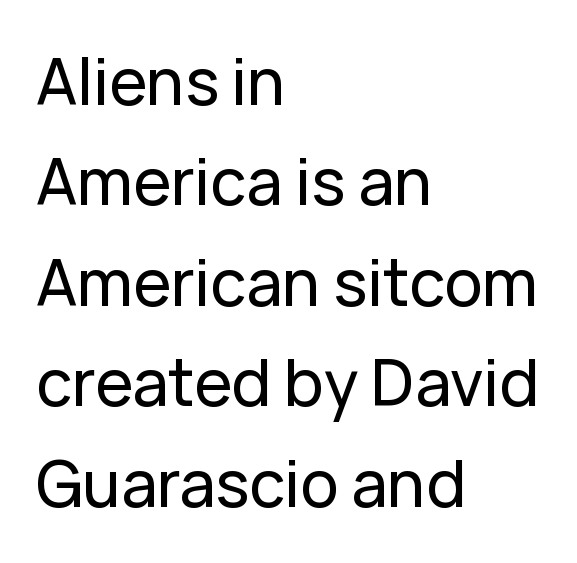
{"serif": "no", "italic": "no", "width": "normal", "stroke_contrast": "low", "x_height": "medium", "monospaced": "no", "underline": "no", "align": "left", "line_spacing": "normal", "line_spacing_ratio": 1.57, "letter_spacing": "normal", "letter_spacing_em": 0.0, "glyph_px": 64}
